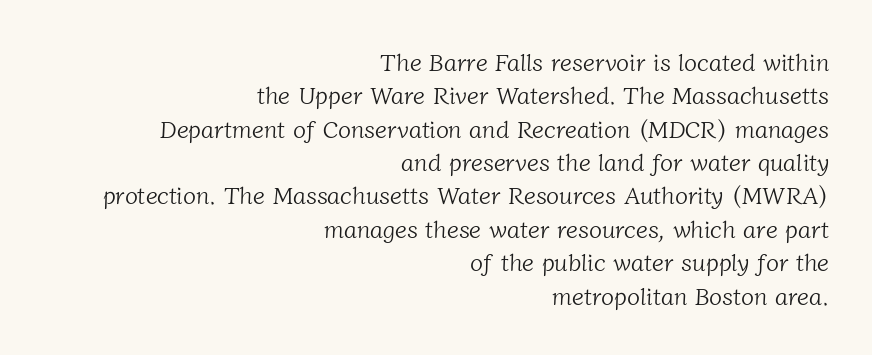
Q: Is the text bold? A: No.
Q: Is the text underlined? A: No.
Q: How is the paragraph aligned? A: Right-aligned.
Q: Is the spacing between letters normal or unusually wide? A: Normal.
Q: Is the spacing between lines tight, normal or loose? A: Normal.
